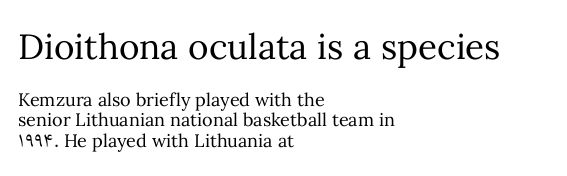
The lettering holds an erect, upright posture throughout. The block of text is dense from top to bottom, with scant space between rows. Horizontal alignment here is leftward, the default for most running prose. The emphasis by scale lands on block number one, above. Each row of text sits above clean, open space. The face used here is proportionally spaced, like ordinary book or web type.
